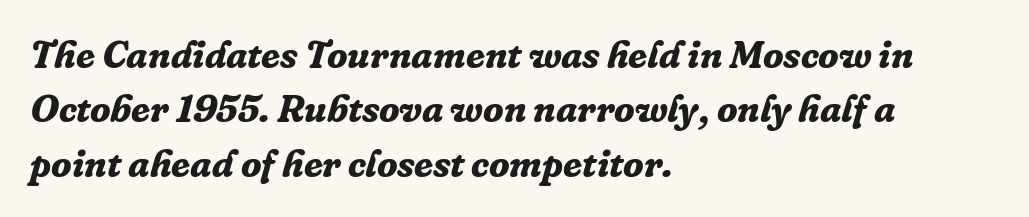
{"serif": "yes", "italic": "yes", "lean": "right", "slant_degrees": 16, "bold": "yes", "weight": "bold", "width": "normal", "stroke_contrast": "low", "x_height": "medium", "monospaced": "no", "underline": "no", "align": "left", "line_spacing": "normal", "line_spacing_ratio": 1.43, "letter_spacing": "normal", "letter_spacing_em": 0.0, "glyph_px": 38}
